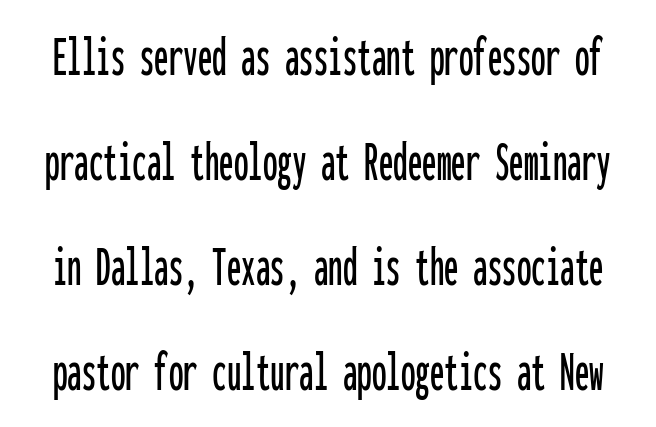
{"serif": "no", "italic": "no", "width": "condensed", "stroke_contrast": "low", "x_height": "medium", "monospaced": "yes", "underline": "no", "line_spacing_ratio": 1.81, "letter_spacing": "normal", "letter_spacing_em": 0.0, "glyph_px": 58}
